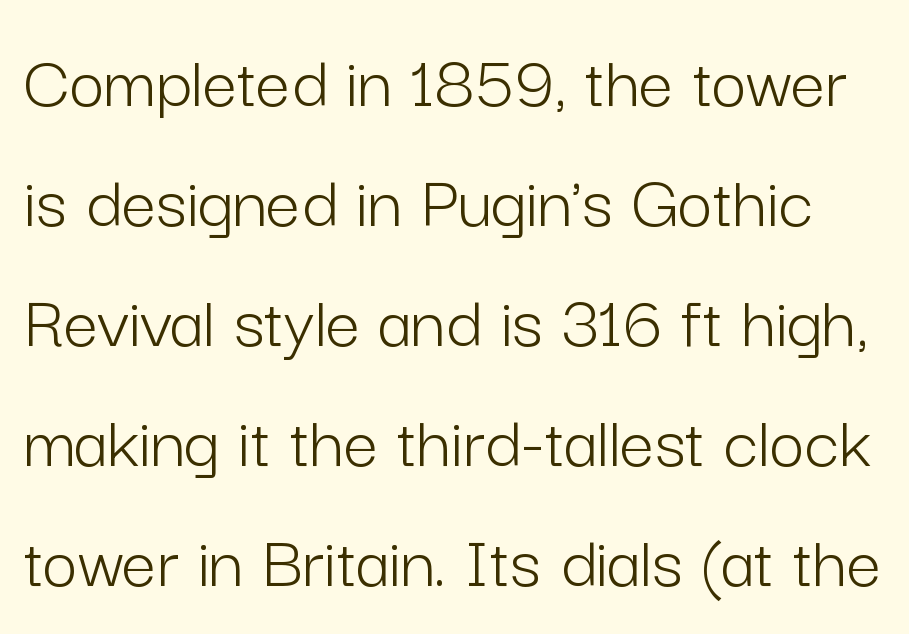
Q: Is the text bold? A: No.
Q: Is the text italic (slanted)? A: No, it is upright.
Q: Is the typeface a serif or a sans-serif typeface? A: Sans-serif.
Q: Is the text underlined? A: No.
Q: Is the spacing between letters normal or unusually wide? A: Normal.
Q: Is the spacing between lines tight, normal or loose? A: Normal.
Q: Width (condensed, normal, or wide)? A: Normal.
Q: Stroke contrast? A: Low.
Q: x-height? A: Medium.
Q: Monospaced? A: No.
